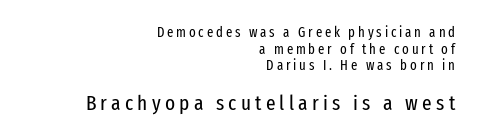
Q: Is the text bold? A: No.
Q: Is the text italic (slanted)? A: No, it is upright.
Q: Is the text underlined? A: No.
Q: How is the paragraph aligned? A: Right-aligned.
Q: Is the spacing between letters normal or unusually wide? A: Unusually wide.
Q: Which block of text is set in a larger size, the first (top) or the second (bottom)? A: The second (bottom) one.
